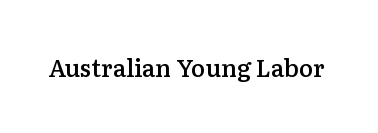
Quick note: underline off. Rendered with straight, roman letterforms. Each word holds together tightly as a unit, with standard inter-letter gaps. Slightly chunky letters — semibold, I'd say, not full bold.
